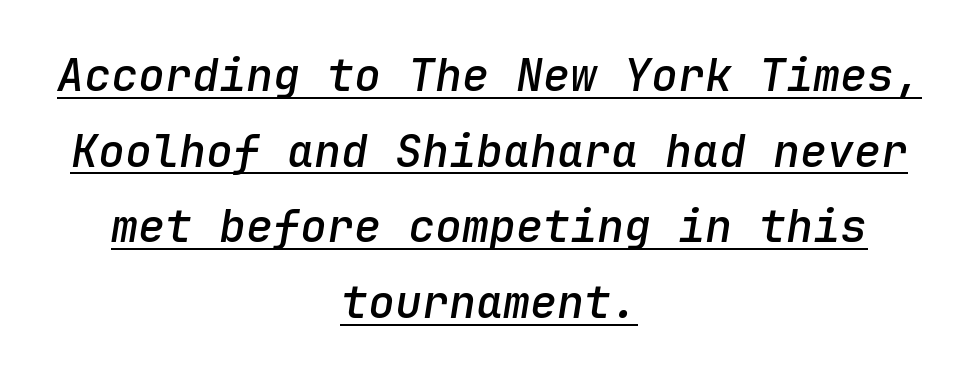
Q: Is the text bold? A: Semi-bold.
Q: Is the text italic (slanted)? A: Yes, it leans right by about 9 degrees.
Q: Is the text underlined? A: Yes.
Q: How is the paragraph aligned? A: Centered.
Q: Is the spacing between letters normal or unusually wide? A: Normal.
Q: Is the spacing between lines tight, normal or loose? A: Normal.
Q: Width (condensed, normal, or wide)? A: Normal.
Q: Stroke contrast? A: Low.
Q: x-height? A: Medium.
Q: Monospaced? A: Yes.
